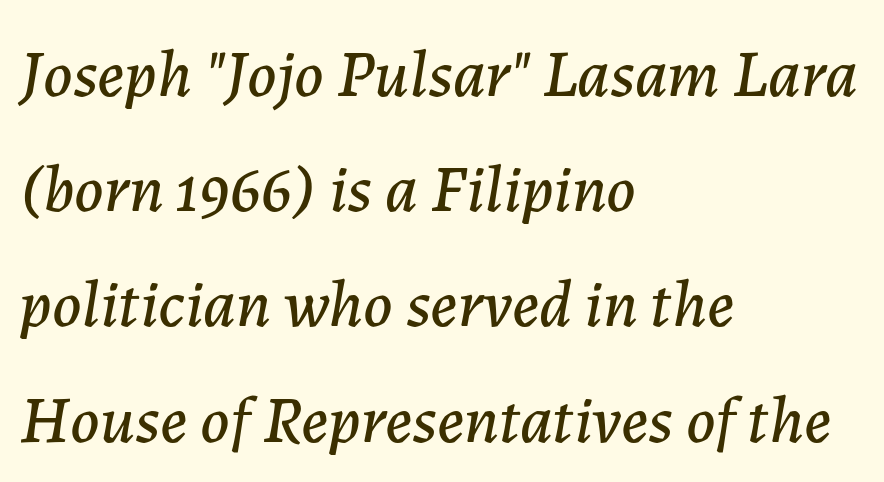
Q: Is the text italic (slanted)? A: Yes, it leans right by about 7 degrees.
Q: Is the text underlined? A: No.
Q: How is the paragraph aligned? A: Left-aligned.
Q: Is the spacing between letters normal or unusually wide? A: Normal.
Q: Width (condensed, normal, or wide)? A: Normal.
Q: Stroke contrast? A: Low.
Q: x-height? A: Medium.
Q: Monospaced? A: No.
